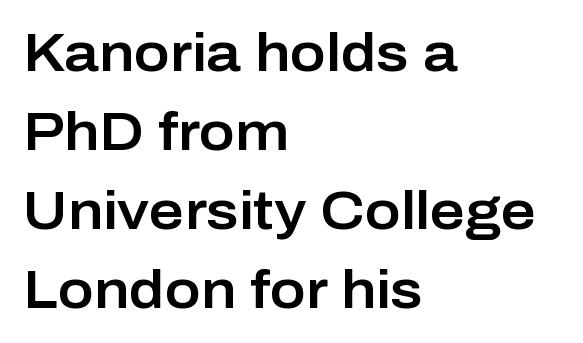
Q: Is the text italic (slanted)? A: No, it is upright.
Q: Is the typeface a serif or a sans-serif typeface? A: Sans-serif.
Q: Is the text underlined? A: No.
Q: How is the paragraph aligned? A: Left-aligned.
Q: Is the spacing between letters normal or unusually wide? A: Normal.
Q: Is the spacing between lines tight, normal or loose? A: Normal.
Q: Width (condensed, normal, or wide)? A: Normal.
Q: Stroke contrast? A: Low.
Q: x-height? A: Medium.
Q: Monospaced? A: No.
